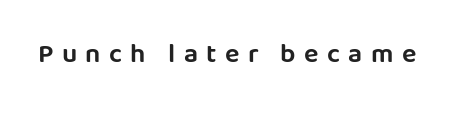
Q: Is the text italic (slanted)? A: No, it is upright.
Q: Is the text underlined? A: No.
Q: Is the spacing between letters normal or unusually wide? A: Unusually wide.
